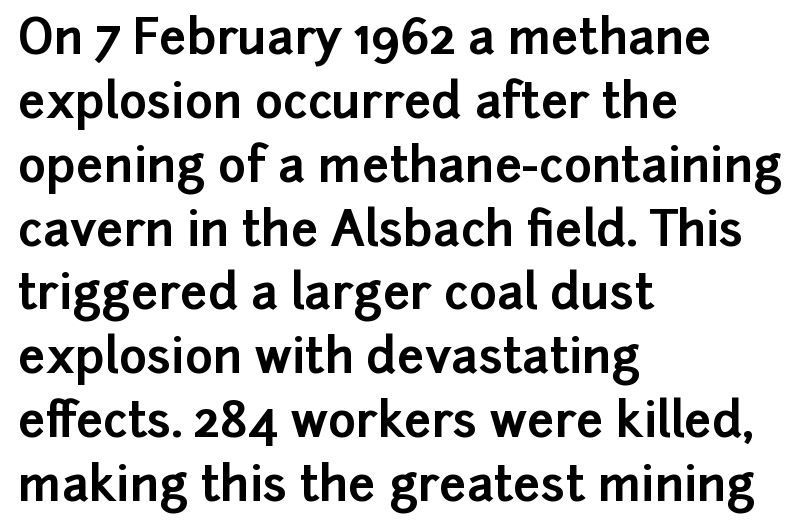
{"serif": "no", "italic": "no", "bold": "yes", "weight": "bold", "width": "normal", "stroke_contrast": "low", "x_height": "medium", "monospaced": "no", "underline": "no", "align": "left", "line_spacing": "normal", "line_spacing_ratio": 1.33, "letter_spacing": "normal", "letter_spacing_em": 0.0, "glyph_px": 48}
